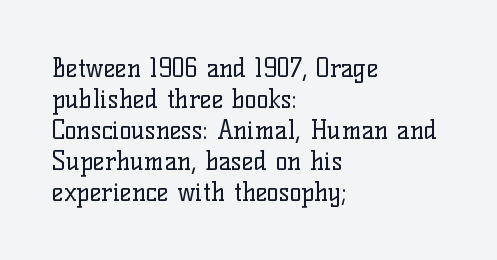
A light-to-regular cut is what we see here. Clear beneath every line of the passage. Vertical strokes here are truly vertical. The passage shown has conventional tracking throughout. Leftover space on each line is placed entirely after the last word.
